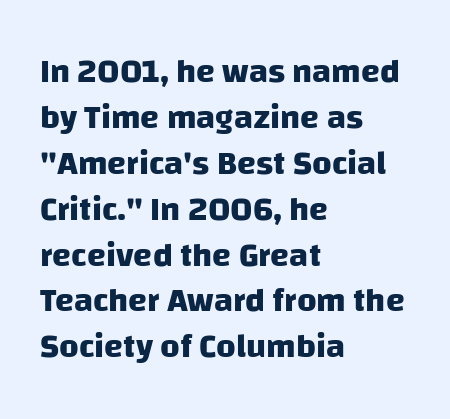
{"serif": "no", "bold": "yes", "weight": "heavy", "width": "normal", "stroke_contrast": "low", "x_height": "large", "monospaced": "no", "underline": "no", "align": "left", "line_spacing": "normal", "line_spacing_ratio": 1.35, "letter_spacing": "normal", "letter_spacing_em": 0.0, "glyph_px": 34}
